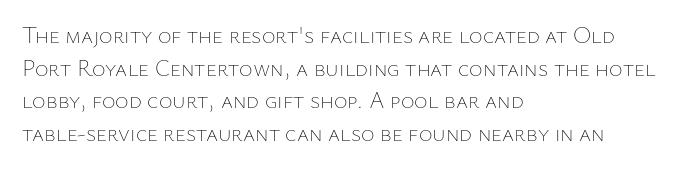
{"italic": "no", "bold": "no", "underline": "no", "align": "left", "line_spacing": "normal", "line_spacing_ratio": 1.42, "letter_spacing": "normal", "letter_spacing_em": 0.0, "glyph_px": 23}
